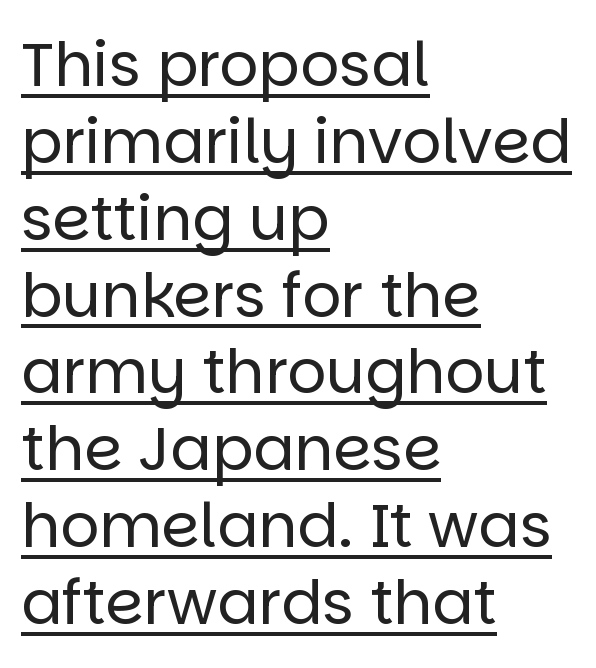
{"serif": "no", "italic": "no", "bold": "no", "weight": "regular", "width": "normal", "stroke_contrast": "low", "x_height": "large", "monospaced": "no", "underline": "yes", "align": "left", "line_spacing": "normal", "line_spacing_ratio": 1.26, "letter_spacing": "normal", "letter_spacing_em": 0.0, "glyph_px": 61}
